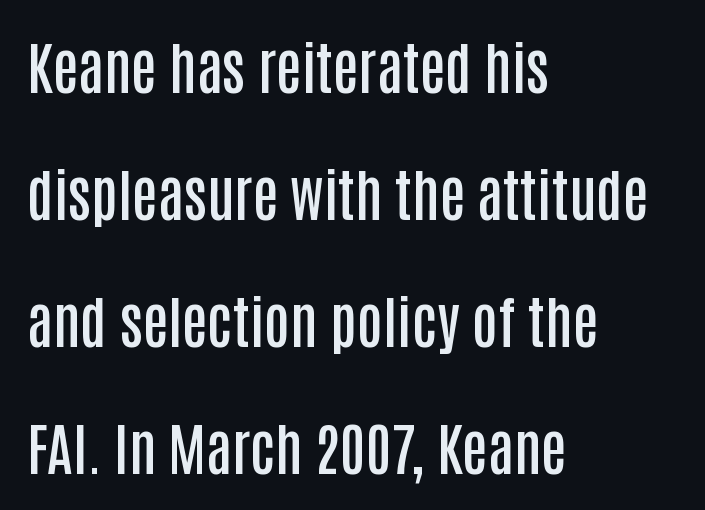
Observe the ordinary spacing: letters are neighbours, not strangers. The passage shown is typed in a proportional face where columns would drift. The strip under each line holds only bare page. I'd call this a sans setting — the letters go barefoot. How heavy is the stroke? Medium-heavy — a semibold, shy of bold. Does the leading feel generous? Absolutely, it's lavish.
